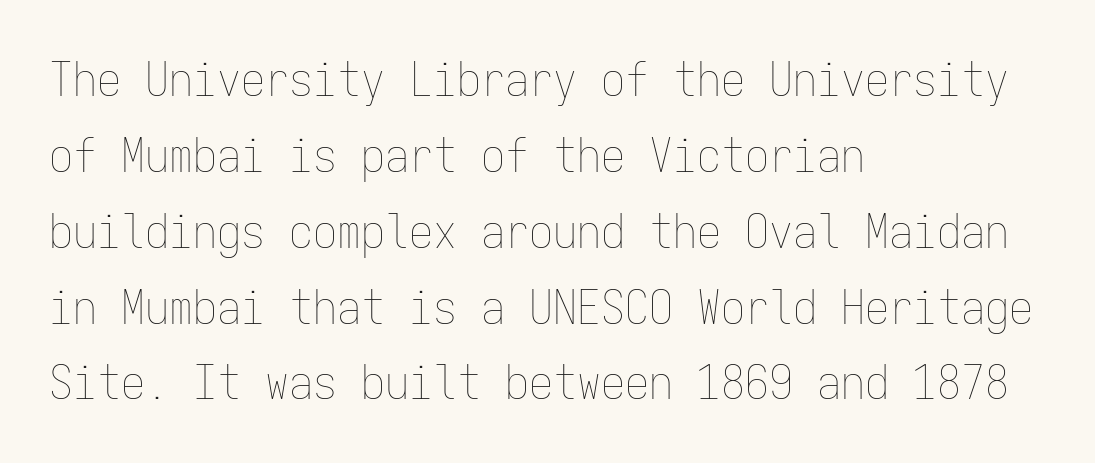
The ragged edge is on the right, which tells us the setting is flush left. The specimen omits any rule beneath the text block's lines. Quick note: not italic, upright. You could count columns in this text — the font is strictly monospaced.
